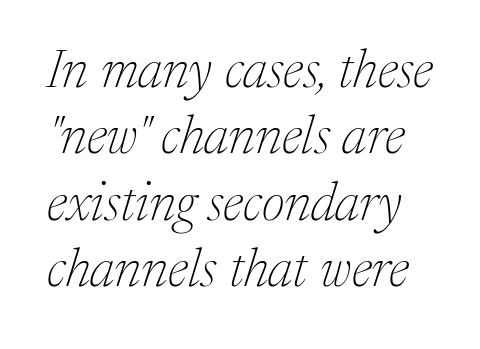
The image shows 54 px thin serif type, italic (leaning right); set line spacing 1.23x, normal letter spacing, not underlined; medium stroke contrast and a medium x-height.
